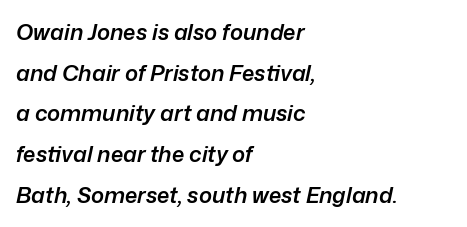
Q: Is the text bold? A: Semi-bold.
Q: Is the text italic (slanted)? A: Yes, it leans right by about 12 degrees.
Q: Is the text underlined? A: No.
Q: How is the paragraph aligned? A: Left-aligned.
Q: Is the spacing between letters normal or unusually wide? A: Normal.
